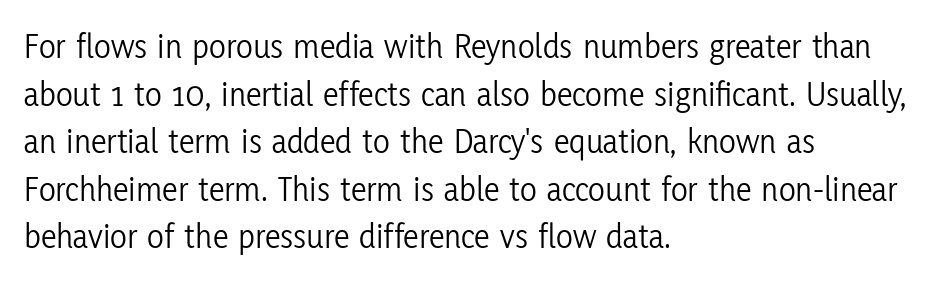
The letters advance in unequal steps, a hallmark of proportional type. Rows of type keep a routine distance in the vertical direction. Caption: multi-line text, flush left, ragged right. Examine the stroke ends and you'll find no serifs.
